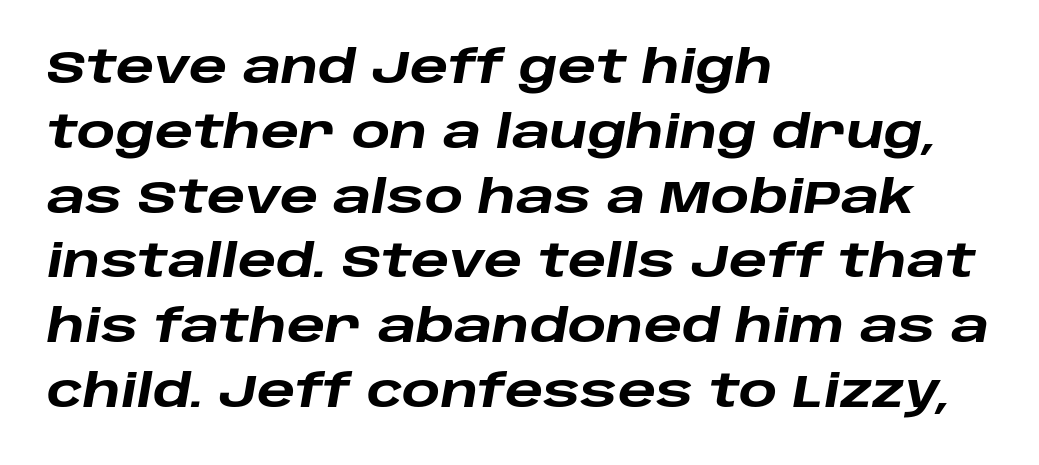
{"italic": "yes", "lean": "right", "slant_degrees": 10, "bold": "yes", "weight": "heavy", "width": "wide", "stroke_contrast": "low", "x_height": "large", "monospaced": "no", "underline": "no", "align": "left", "line_spacing": "normal", "line_spacing_ratio": 1.44, "letter_spacing": "normal", "letter_spacing_em": 0.0, "glyph_px": 45}
